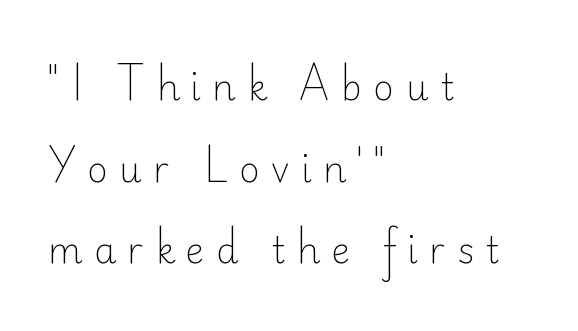
Q: Is the text bold? A: No.
Q: Is the text italic (slanted)? A: No, it is upright.
Q: Is the typeface a serif or a sans-serif typeface? A: Sans-serif.
Q: Is the text underlined? A: No.
Q: How is the paragraph aligned? A: Left-aligned.
Q: Is the spacing between letters normal or unusually wide? A: Unusually wide.
Q: Is the spacing between lines tight, normal or loose? A: Loose.
Q: Width (condensed, normal, or wide)? A: Normal.
Q: Stroke contrast? A: Low.
Q: x-height? A: Small.
Q: Monospaced? A: No.
